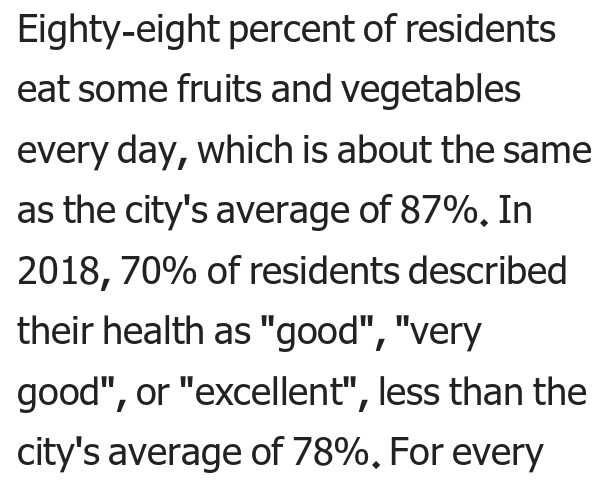
The image shows 38 px regular-weight sans-serif type, upright; set left-aligned, normal line spacing (1.59x), normal letter spacing, not underlined; low stroke contrast and a medium x-height.
